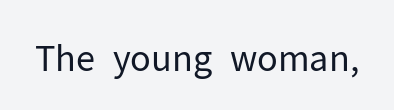
Default kerning and tracking; the words read as compact shapes. The typeface has the unassuming heft of standard copy or less. If you drew a line through each stem, it would be perfectly vertical. The rendering uses natural spacing where letterforms have individual widths.
